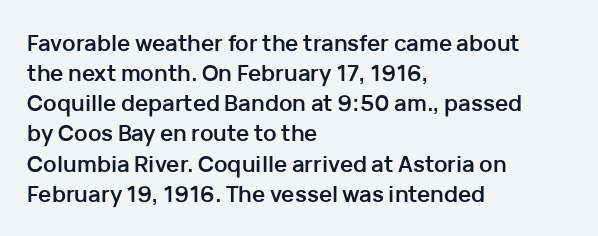
Q: Is the text bold? A: Yes.
Q: Is the text italic (slanted)? A: No, it is upright.
Q: Is the text underlined? A: No.
Q: How is the paragraph aligned? A: Left-aligned.
Q: Is the spacing between letters normal or unusually wide? A: Normal.
Q: Is the spacing between lines tight, normal or loose? A: Normal.
